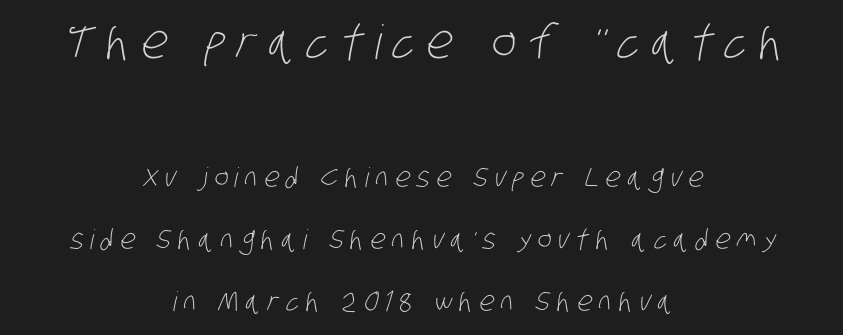
The image shows 47 px light, condensed sans-serif type; set centered, loose line spacing (2.29x), unusually wide letter spacing (+0.25 em), not underlined; the first (top) block is 1.74x larger; low stroke contrast and a large x-height.
